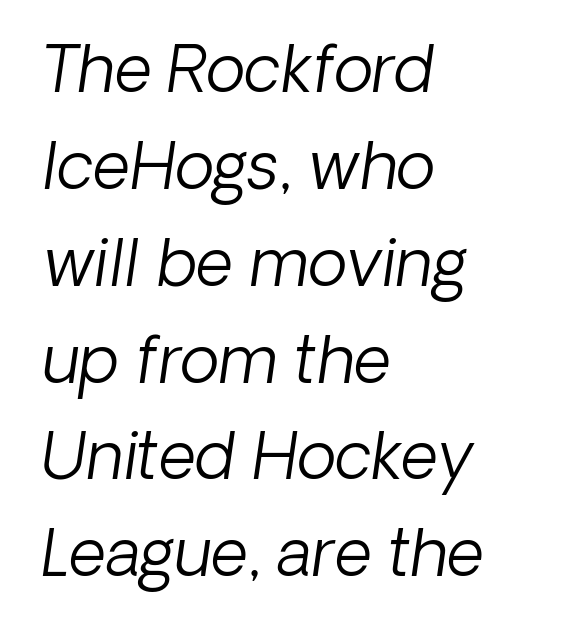
Visually the block forms a straight wall on the left and a jagged coastline on the right. Stroke thickness stays within the range of a standard reading face or lighter. One glance says typical: line gaps are just what's usual. The words here are not underlined. Nobody touched the tracking dial on this one.
